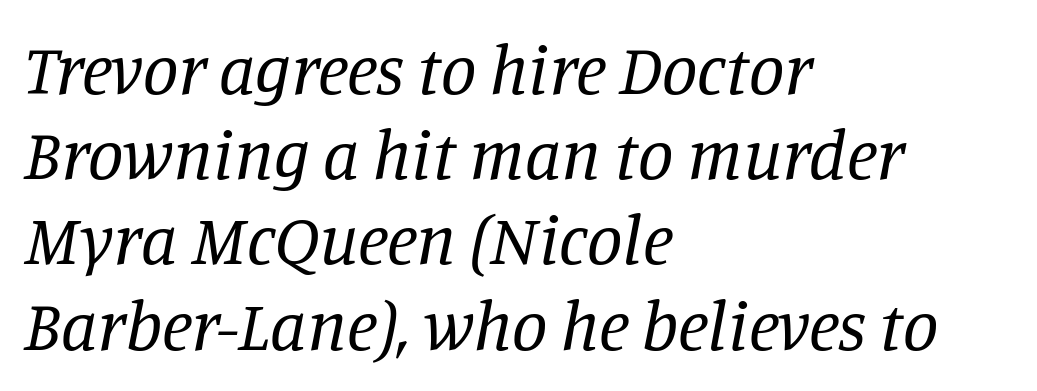
{"serif": "yes", "italic": "yes", "lean": "right", "slant_degrees": 11, "bold": "no", "weight": "regular", "width": "normal", "stroke_contrast": "low", "x_height": "large", "monospaced": "no", "underline": "no", "align": "left", "line_spacing_ratio": 1.2, "letter_spacing": "normal", "letter_spacing_em": 0.0, "glyph_px": 71}
